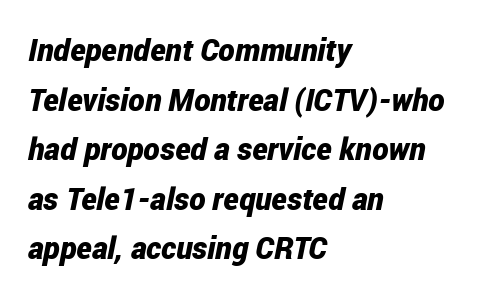
Q: Is the text bold? A: Yes.
Q: Is the text italic (slanted)? A: Yes, it leans right by about 12 degrees.
Q: Is the text underlined? A: No.
Q: How is the paragraph aligned? A: Left-aligned.
Q: Is the spacing between letters normal or unusually wide? A: Normal.
Q: Is the spacing between lines tight, normal or loose? A: Normal.
Q: Width (condensed, normal, or wide)? A: Condensed.
Q: Stroke contrast? A: Low.
Q: x-height? A: Medium.
Q: Monospaced? A: No.
